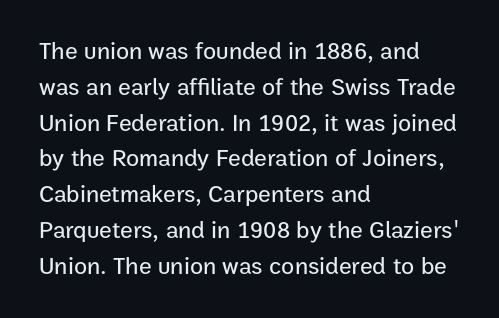
Summary of vertical rhythm: regular, with standard interline spacing. Is the block centered? No — it sits flush against the left margin. Nobody drew a line under any word here. Unlike italic type, these characters show no tilt at all.
